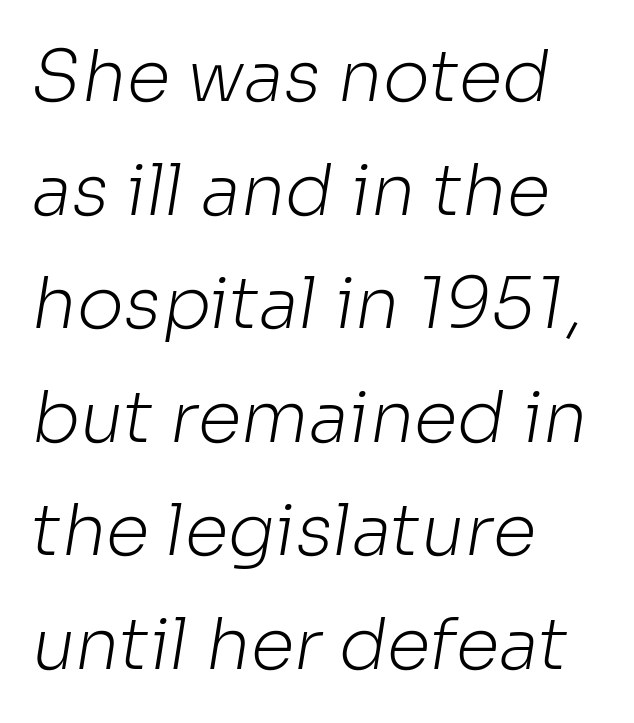
{"serif": "no", "bold": "no", "weight": "light", "width": "normal", "stroke_contrast": "low", "x_height": "medium", "monospaced": "no", "underline": "no", "align": "left", "line_spacing": "normal", "line_spacing_ratio": 1.6, "letter_spacing": "normal", "letter_spacing_em": 0.0, "glyph_px": 71}
